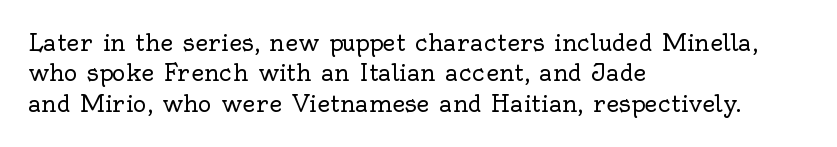
The space directly below the letters is spotless. Caption: standard tracking, unaltered. Vertically, the passage feels balanced, rows spaced as you'd expect. Does the lettering tilt? It doesn't — this is upright.
